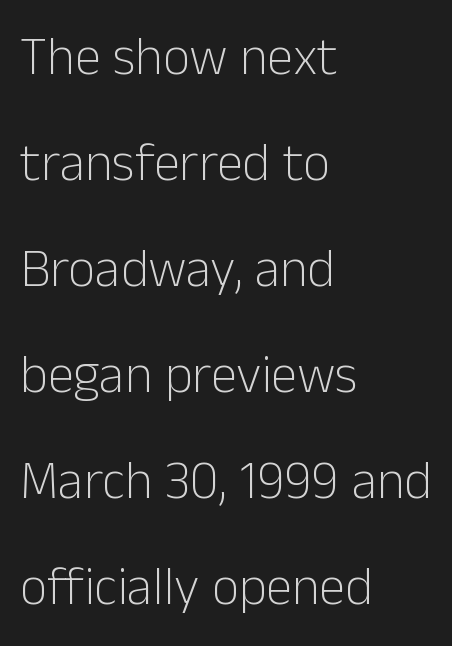
The words here are not underlined. The face used here is rendered with its standard letterfit. This is roman type, the default non-slanted kind. Nothing sits at the stroke ends, so this counts as sans-serif.
